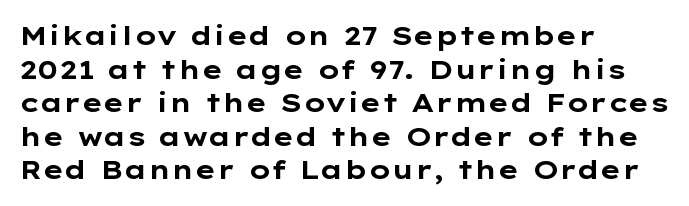
Q: Is the text bold? A: Yes.
Q: Is the text italic (slanted)? A: No, it is upright.
Q: Is the text underlined? A: No.
Q: How is the paragraph aligned? A: Left-aligned.
Q: Is the spacing between letters normal or unusually wide? A: Normal.
Q: Is the spacing between lines tight, normal or loose? A: Normal.
